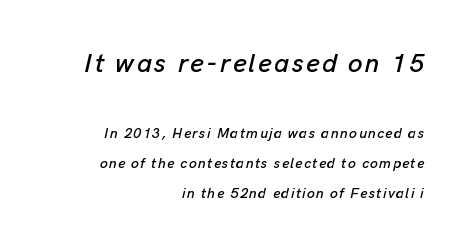
The image shows 26 px text type, italic (leaning right); set right-aligned, loose line spacing (2.15x), not underlined; the first (top) block is 1.86x larger.
